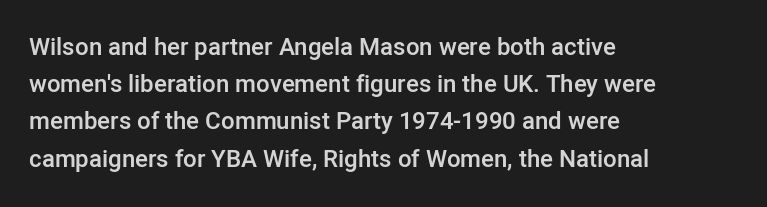
{"italic": "no", "bold": "semi", "underline": "no", "align": "left", "line_spacing": "normal", "line_spacing_ratio": 1.55, "letter_spacing": "normal", "letter_spacing_em": 0.0, "glyph_px": 24}
